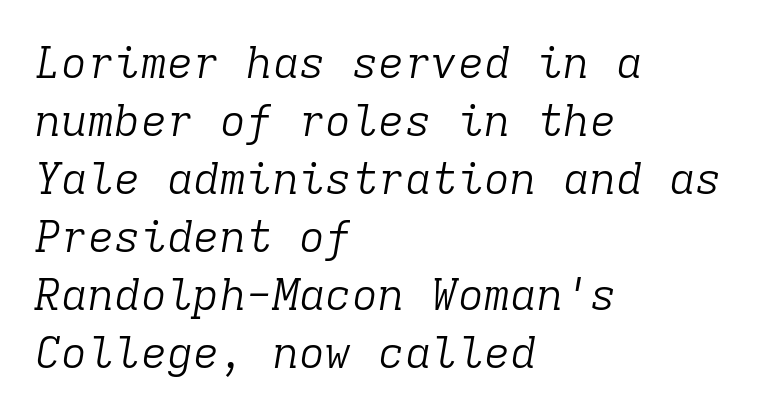
{"serif": "yes", "italic": "yes", "lean": "right", "slant_degrees": 9, "bold": "no", "weight": "light", "width": "normal", "stroke_contrast": "low", "x_height": "medium", "monospaced": "yes", "underline": "no", "align": "left", "line_spacing": "normal", "line_spacing_ratio": 1.32, "letter_spacing": "normal", "letter_spacing_em": 0.0, "glyph_px": 44}
